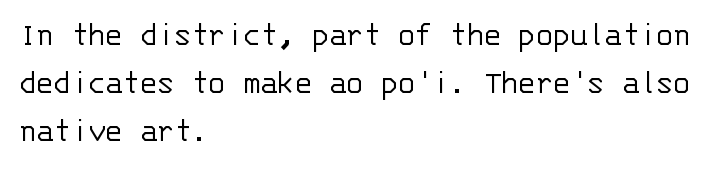
Q: Is the text bold? A: No.
Q: Is the text italic (slanted)? A: No, it is upright.
Q: Is the typeface a serif or a sans-serif typeface? A: Sans-serif.
Q: Is the text underlined? A: No.
Q: How is the paragraph aligned? A: Left-aligned.
Q: Is the spacing between letters normal or unusually wide? A: Normal.
Q: Is the spacing between lines tight, normal or loose? A: Normal.
Q: Width (condensed, normal, or wide)? A: Normal.
Q: Stroke contrast? A: Low.
Q: x-height? A: Large.
Q: Monospaced? A: Yes.
